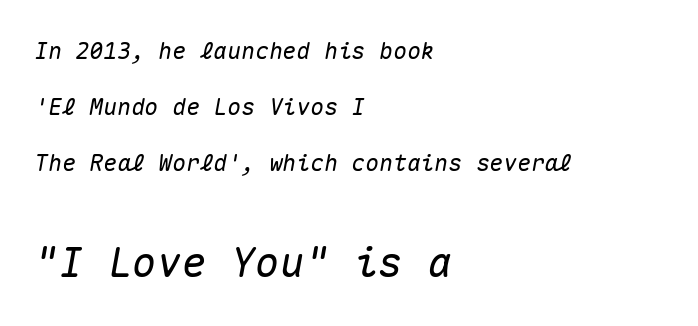
Q: Is the text italic (slanted)? A: Yes, it leans right by about 10 degrees.
Q: Is the text underlined? A: No.
Q: How is the paragraph aligned? A: Left-aligned.
Q: Is the spacing between letters normal or unusually wide? A: Normal.
Q: Is the spacing between lines tight, normal or loose? A: Loose.
Q: Which block of text is set in a larger size, the first (top) or the second (bottom)? A: The second (bottom) one.
Q: Width (condensed, normal, or wide)? A: Normal.
Q: Stroke contrast? A: Medium.
Q: x-height? A: Medium.
Q: Monospaced? A: Yes.
